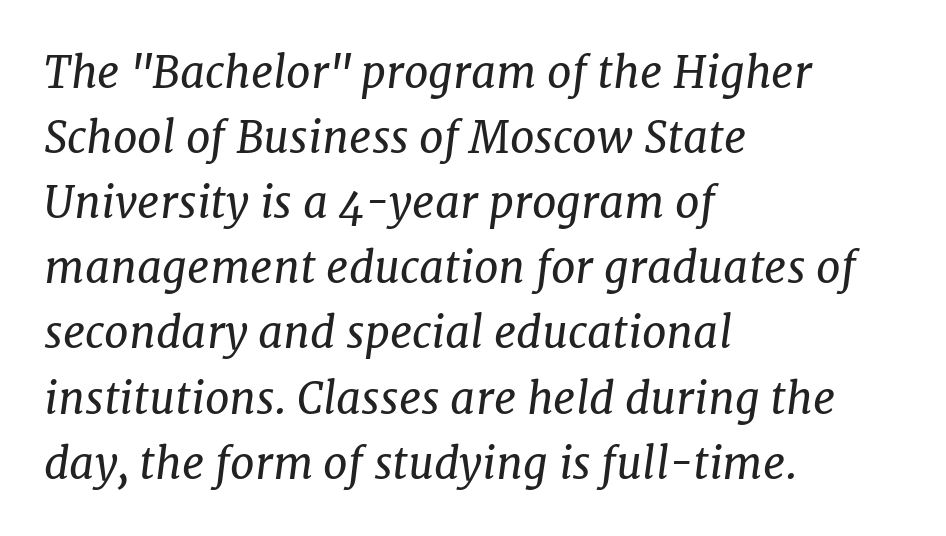
Only glyphs here, with clear space below each row. It's the slanting kind of type. Caption: face not bold, strokes unweighted. These lines are set flush left with a ragged right edge.
